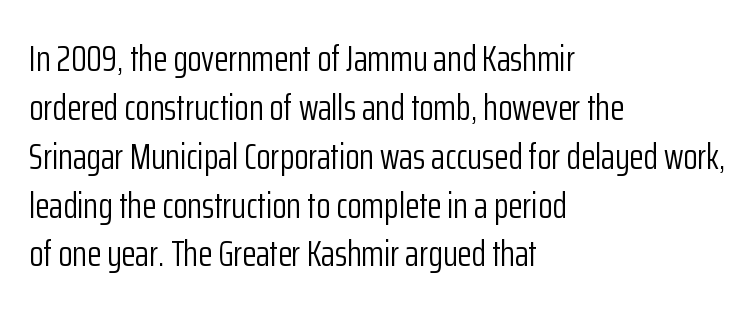
Only glyphs here, with clear space below each row. Compared with typical body copy, the letter spacing here is the same. Heaviness? Minimal to ordinary, like unemphasized prose. Ordinary non-slanted type is in use. No feet cap the strokes, marking this as sans-serif type. The line-height multiplier appears to be the usual default.
